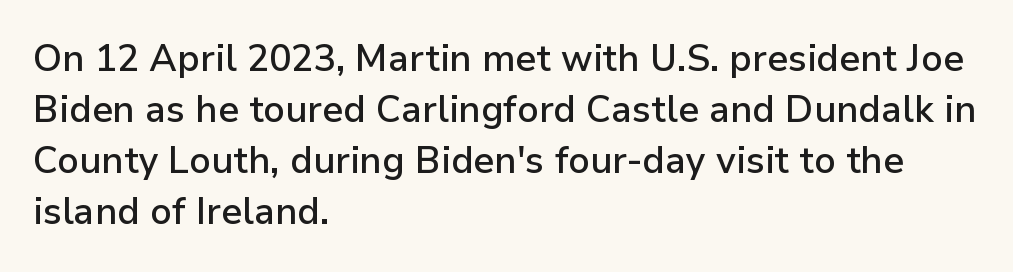
Q: Is the text bold? A: Semi-bold.
Q: Is the text italic (slanted)? A: No, it is upright.
Q: Is the typeface a serif or a sans-serif typeface? A: Sans-serif.
Q: Is the text underlined? A: No.
Q: How is the paragraph aligned? A: Left-aligned.
Q: Is the spacing between letters normal or unusually wide? A: Normal.
Q: Is the spacing between lines tight, normal or loose? A: Normal.
Q: Width (condensed, normal, or wide)? A: Normal.
Q: Stroke contrast? A: Low.
Q: x-height? A: Medium.
Q: Monospaced? A: No.
